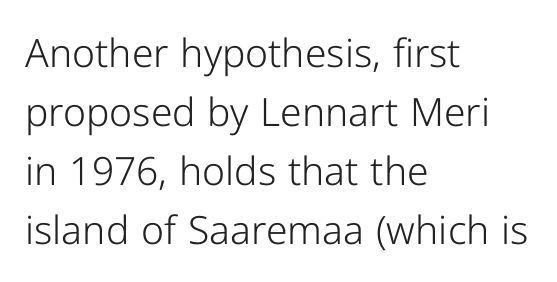
The image shows 39 px light sans-serif type, upright; set left-aligned, normal line spacing (1.51x), normal letter spacing, not underlined; low stroke contrast and a medium x-height.
